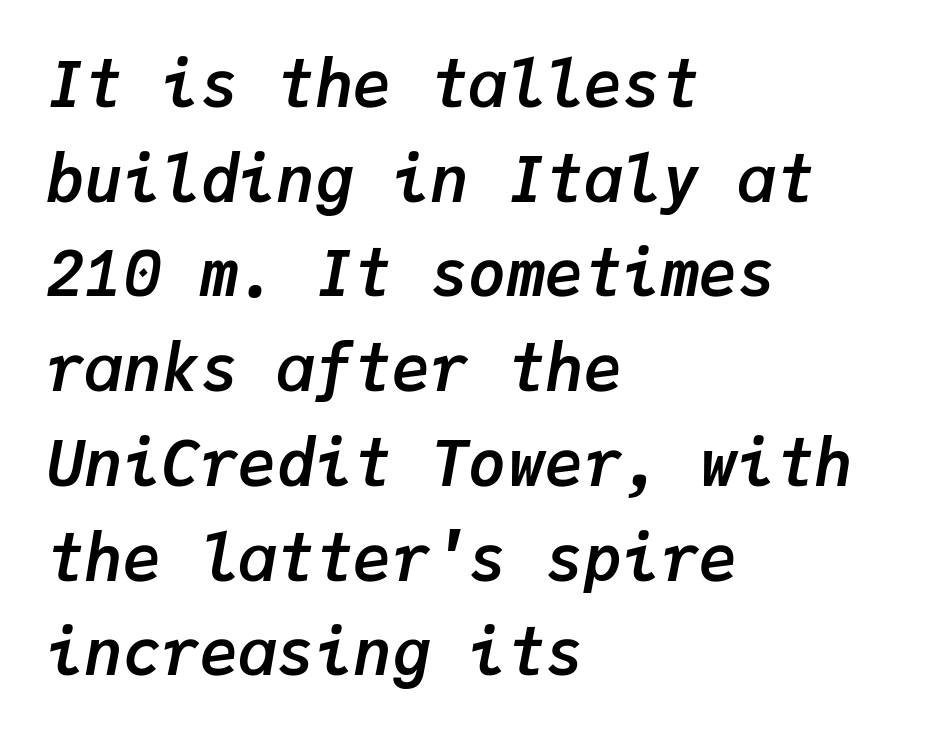
Think of a typewriter: that constant character pitch is what you see here. Spacing between characters is what you'd get straight out of the box. Vertically, the passage feels balanced, rows spaced as you'd expect. Does the copy run flush right? No — it runs flush left.
